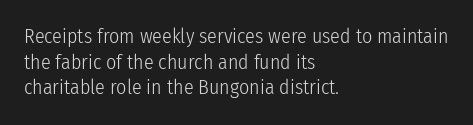
The weight would be labelled regular, book, light, or lighter still. Tall strokes in this sample are plumb rather than angled. These lines stack with their left ends in a neat column. Unmarked baselines from the first word to the last. Regular leading. A typesetter would call this zero additional tracking.
